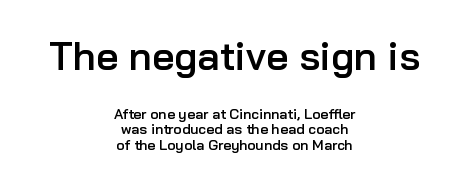
How are the letters spaced? Ordinarily, with no added tracking. The font's upright variant was chosen for this text. This rendering features lettering with no underline. In CSS terms this would be text-align: center.
